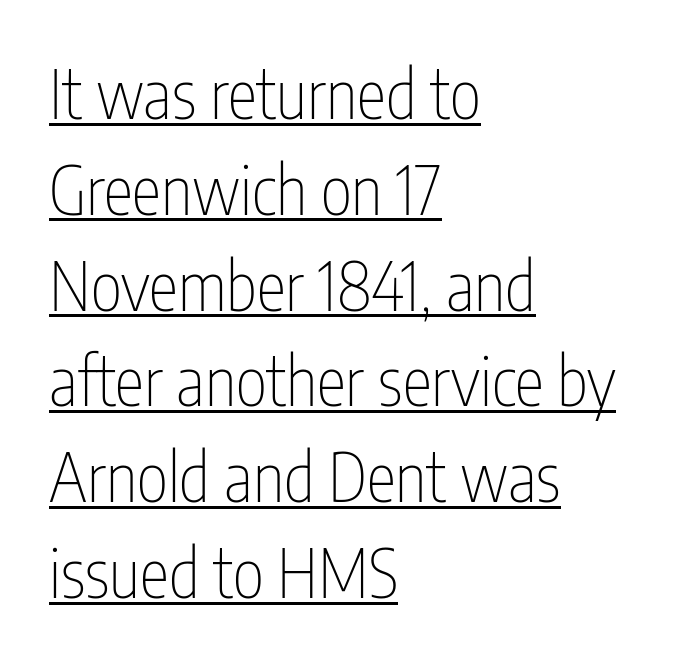
The image shows 67 px thin, condensed sans-serif type, upright; set left-aligned, normal line spacing (1.43x), normal letter spacing, underlined; low stroke contrast and a medium x-height.
